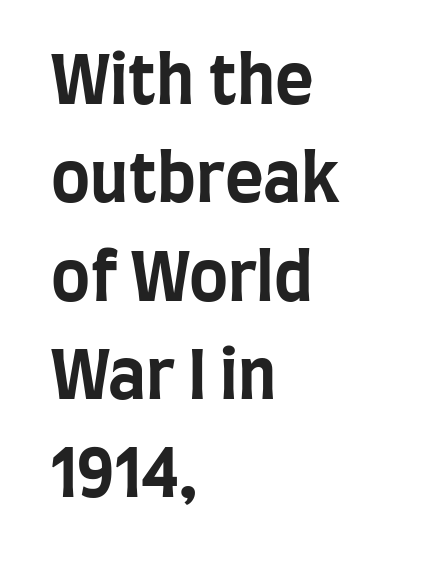
{"serif": "no", "italic": "no", "bold": "yes", "weight": "bold", "width": "condensed", "stroke_contrast": "low", "x_height": "large", "monospaced": "no", "underline": "no", "align": "left", "line_spacing": "normal", "line_spacing_ratio": 1.49, "letter_spacing": "normal", "letter_spacing_em": 0.0, "glyph_px": 66}
